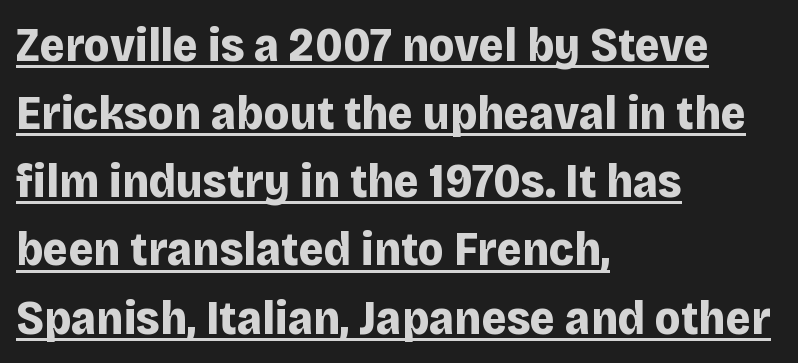
Does a line run under the words? Yes, clearly. In CSS terms this would be text-align: left. The letters stand straight up with perfectly vertical stems. No feet cap the strokes, marking this as sans-serif type. Do the characters align in a grid? No, the font is proportional. Summary of vertical rhythm: regular, with standard interline spacing.
